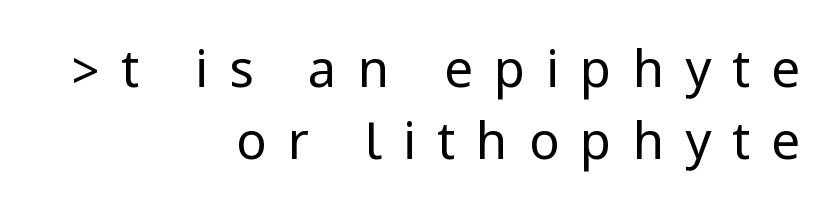
Q: Is the text bold? A: No.
Q: Is the text italic (slanted)? A: No, it is upright.
Q: Is the typeface a serif or a sans-serif typeface? A: Sans-serif.
Q: Is the text underlined? A: No.
Q: How is the paragraph aligned? A: Right-aligned.
Q: Is the spacing between letters normal or unusually wide? A: Unusually wide.
Q: Is the spacing between lines tight, normal or loose? A: Normal.
Q: Width (condensed, normal, or wide)? A: Condensed.
Q: Stroke contrast? A: Low.
